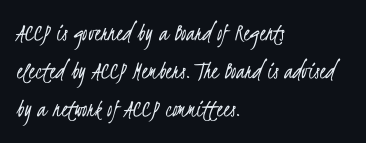
{"bold": "no", "underline": "no", "align": "left", "line_spacing": "normal", "line_spacing_ratio": 1.47, "letter_spacing": "normal", "letter_spacing_em": 0.0, "glyph_px": 26}
